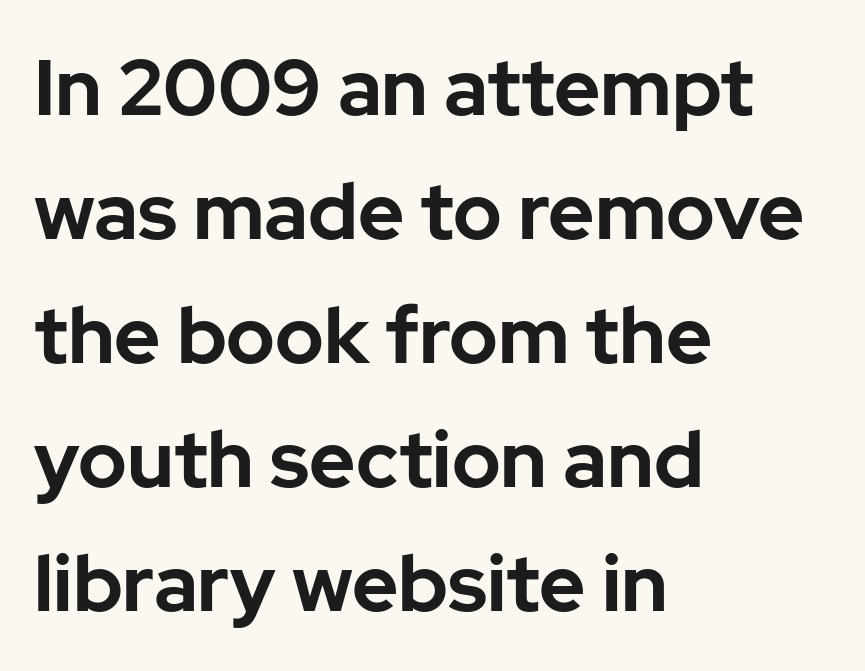
Q: Is the text bold? A: Yes.
Q: Is the text italic (slanted)? A: No, it is upright.
Q: Is the typeface a serif or a sans-serif typeface? A: Sans-serif.
Q: Is the text underlined? A: No.
Q: How is the paragraph aligned? A: Left-aligned.
Q: Is the spacing between letters normal or unusually wide? A: Normal.
Q: Is the spacing between lines tight, normal or loose? A: Normal.
Q: Width (condensed, normal, or wide)? A: Normal.
Q: Stroke contrast? A: Low.
Q: x-height? A: Medium.
Q: Monospaced? A: No.
